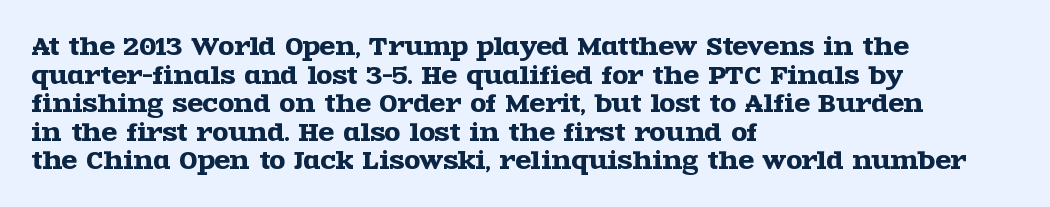
The image shows 23 px text type, upright; set left-aligned, line spacing 1.24x, normal letter spacing, not underlined.
